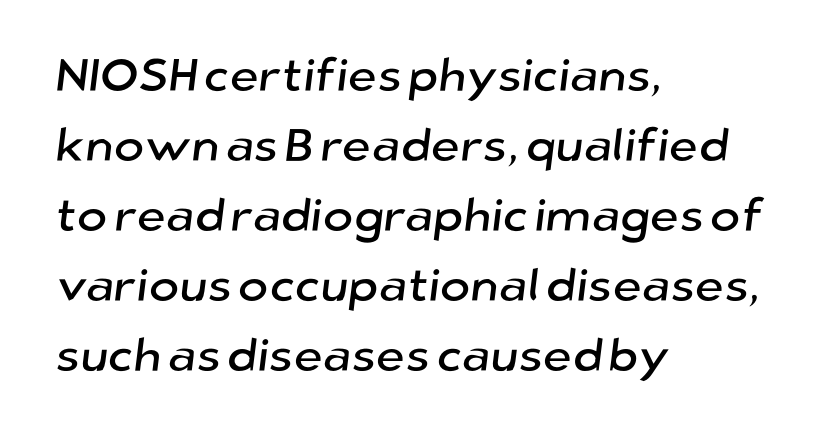
The image shows 46 px sans-serif type; set left-aligned, normal line spacing (1.52x), normal letter spacing, not underlined; low stroke contrast and a medium x-height.
